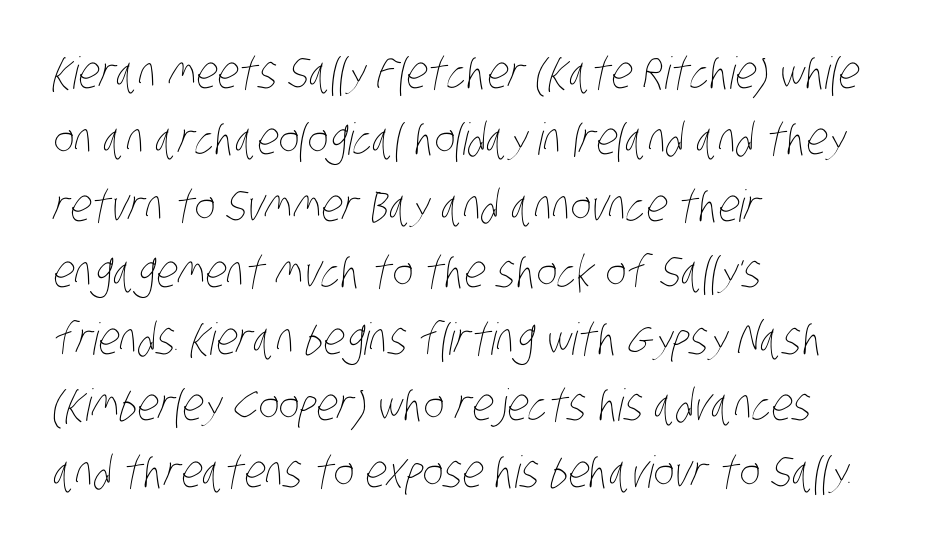
{"bold": "no", "weight": "thin", "width": "condensed", "stroke_contrast": "low", "x_height": "large", "monospaced": "no", "underline": "no", "align": "left", "line_spacing": "normal", "line_spacing_ratio": 1.51, "letter_spacing": "normal", "letter_spacing_em": 0.0, "glyph_px": 44}
